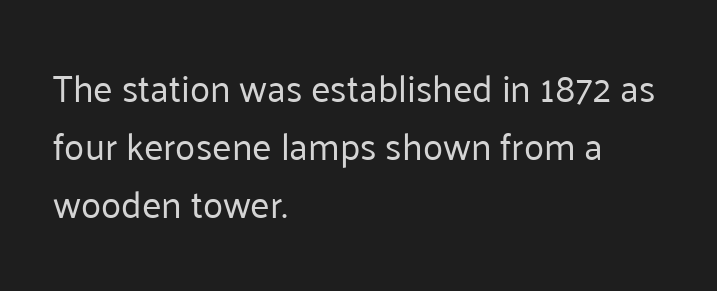
The image shows 37 px regular-weight sans-serif type, upright; set left-aligned, normal line spacing (1.57x), normal letter spacing, not underlined; low stroke contrast and a medium x-height.
